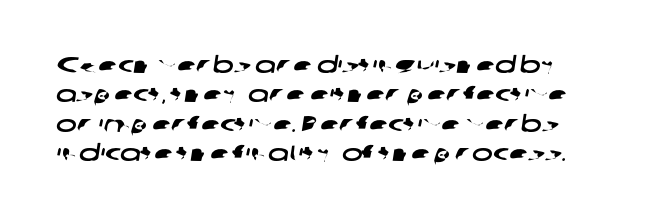
Q: Is the text underlined? A: No.
Q: Is the spacing between letters normal or unusually wide? A: Normal.
Q: Is the spacing between lines tight, normal or loose? A: Normal.
